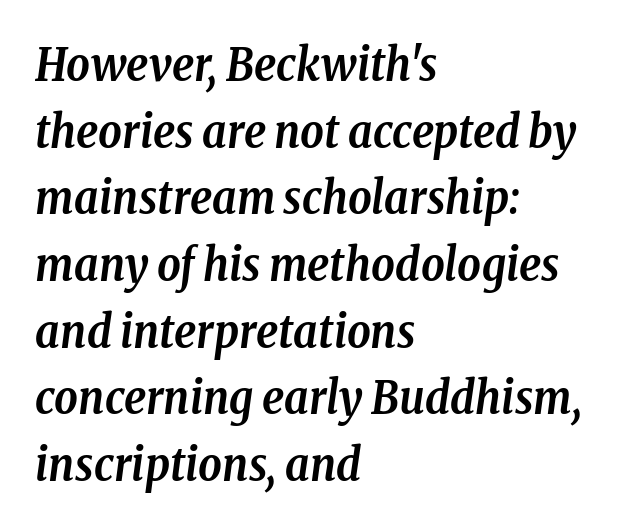
Q: Is the text bold? A: Yes.
Q: Is the text italic (slanted)? A: Yes, it leans right by about 8 degrees.
Q: Is the typeface a serif or a sans-serif typeface? A: Serif.
Q: Is the text underlined? A: No.
Q: How is the paragraph aligned? A: Left-aligned.
Q: Is the spacing between letters normal or unusually wide? A: Normal.
Q: Is the spacing between lines tight, normal or loose? A: Normal.
Q: Width (condensed, normal, or wide)? A: Condensed.
Q: Stroke contrast? A: Low.
Q: x-height? A: Medium.
Q: Monospaced? A: No.
